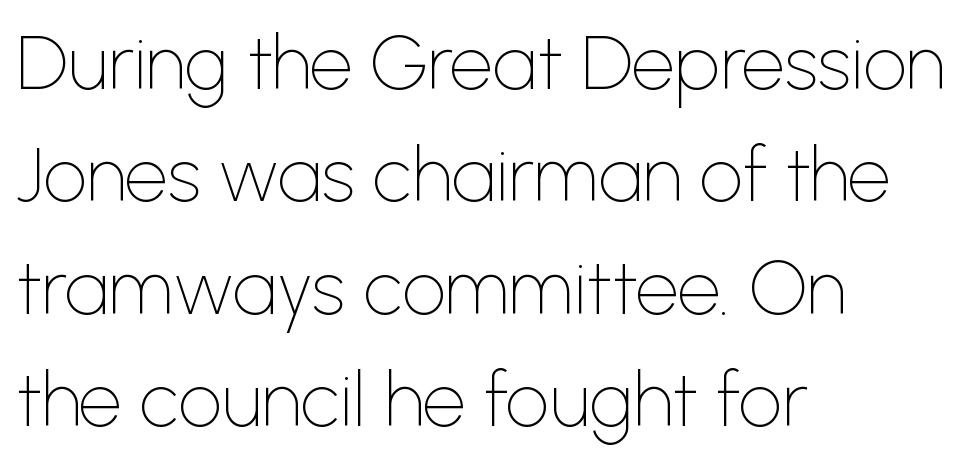
The image shows 76 px thin sans-serif type, upright; set left-aligned, normal line spacing (1.48x), normal letter spacing, not underlined; low stroke contrast and a medium x-height.
